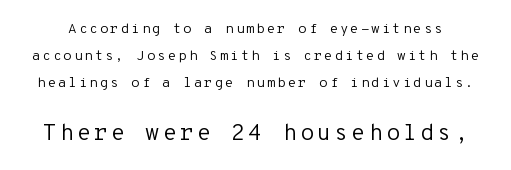
Q: Is the text bold? A: No.
Q: Is the text italic (slanted)? A: No, it is upright.
Q: Is the text underlined? A: No.
Q: Is the spacing between lines tight, normal or loose? A: Loose.
Q: Which block of text is set in a larger size, the first (top) or the second (bottom)? A: The second (bottom) one.
